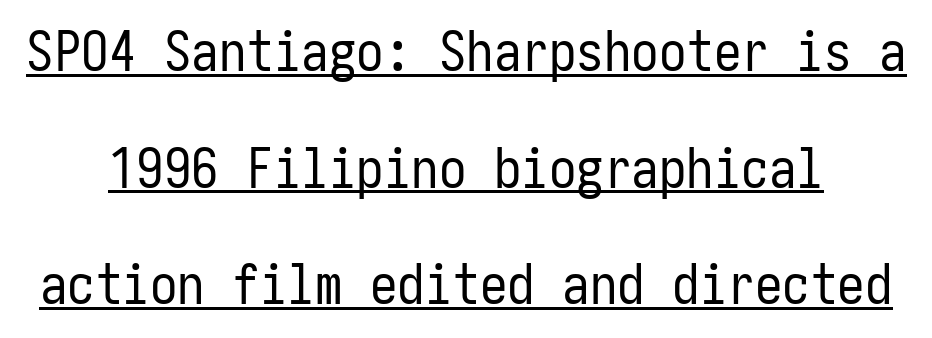
In terms of leading, this rendering errs on the spacious side. The face used here is rendered with its standard letterfit. Quick note: not italic, upright. Caption: face not bold, strokes unweighted. A continuous stroke trails under the words, as in a hyperlink. Nothing sits at the stroke ends, so this counts as sans-serif.
